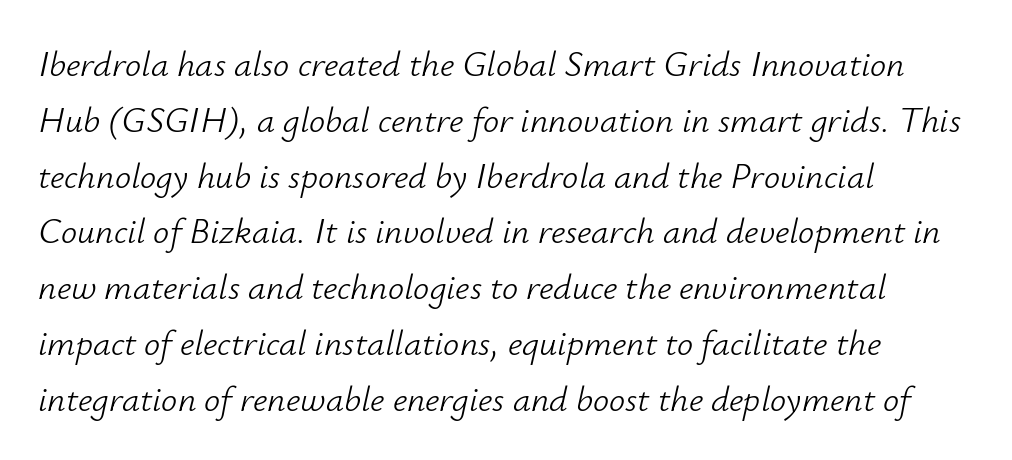
{"italic": "yes", "lean": "right", "slant_degrees": 12, "bold": "no", "weight": "light", "width": "normal", "stroke_contrast": "low", "x_height": "small", "monospaced": "no", "underline": "no", "align": "left", "line_spacing": "normal", "line_spacing_ratio": 1.55, "letter_spacing": "normal", "letter_spacing_em": 0.0, "glyph_px": 36}
